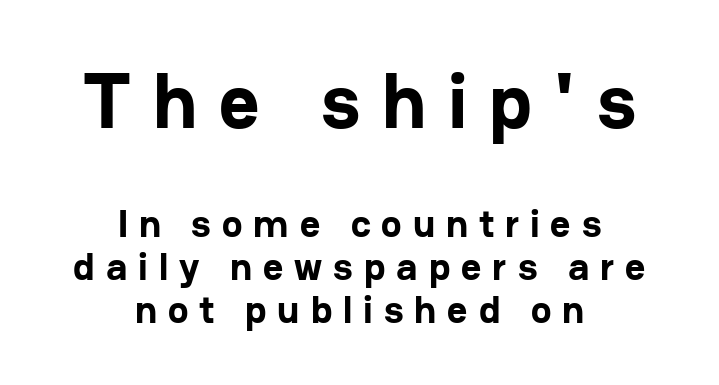
This is heavy type, rendered in bold. The space beneath each line is pristine and unruled. The letters carry no serifs — their stems end cleanly without finishing strokes. Students, observe: this is what under-led, compact text looks like. The initial chunk of copy outweighs the following chunk in type size.
